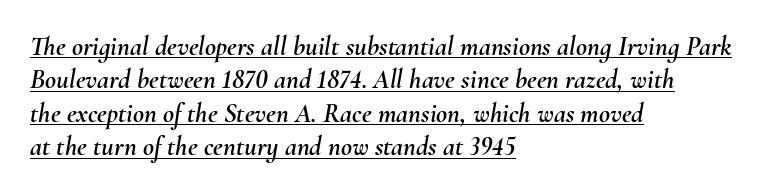
The image shows 27 px text type, italic (leaning right); set left-aligned, line spacing 1.24x, normal letter spacing, underlined.
